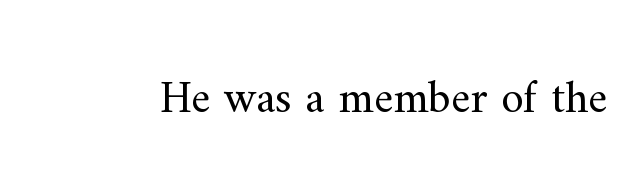
The weight would be labelled regular, book, light, or lighter still. Nobody touched the tracking dial on this one. Nope, not italic — everything's standing straight. These lines are rendered in a variable-pitch font. The gap between lines stays unmarked. Unlike a clean sans, this face finishes its strokes with serifs.
